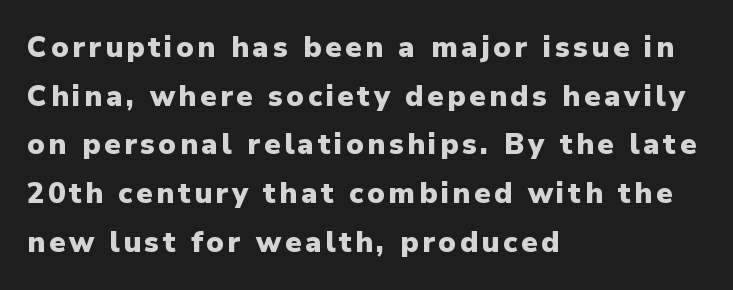
The image shows 29 px heavy sans-serif type, upright; set left-aligned, normal line spacing (1.68x), not underlined; low stroke contrast and a medium x-height.
